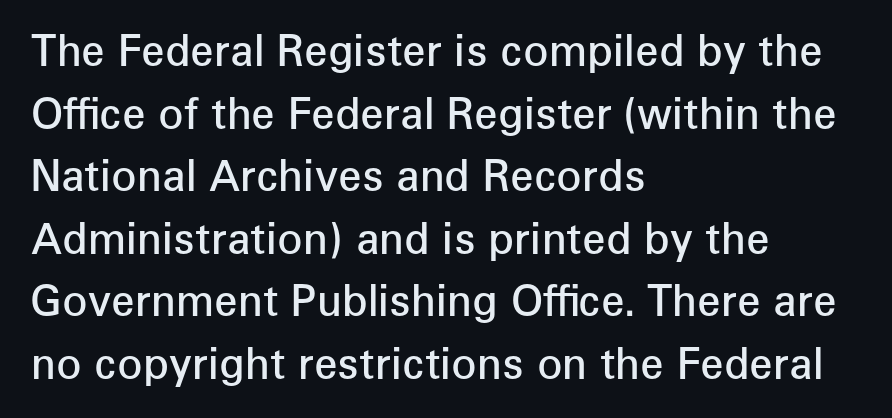
{"serif": "no", "italic": "no", "bold": "semi", "weight": "semibold", "width": "normal", "stroke_contrast": "low", "x_height": "medium", "monospaced": "no", "underline": "no", "align": "left", "line_spacing": "normal", "line_spacing_ratio": 1.49, "letter_spacing": "normal", "letter_spacing_em": 0.0, "glyph_px": 42}
